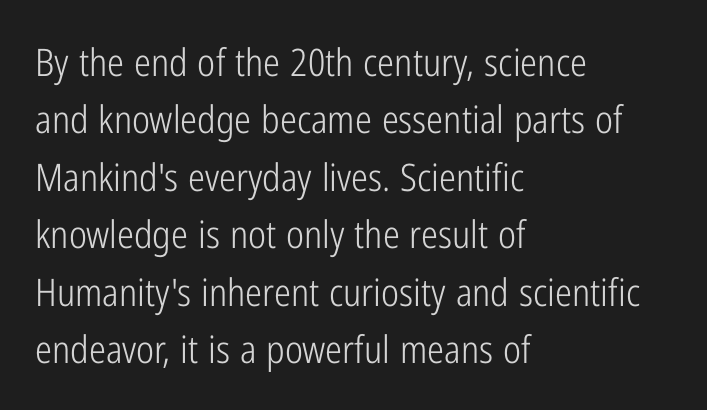
{"serif": "no", "italic": "no", "bold": "no", "weight": "light", "width": "condensed", "stroke_contrast": "low", "x_height": "medium", "monospaced": "no", "underline": "no", "align": "left", "line_spacing": "normal", "line_spacing_ratio": 1.51, "letter_spacing": "normal", "letter_spacing_em": 0.0, "glyph_px": 38}
